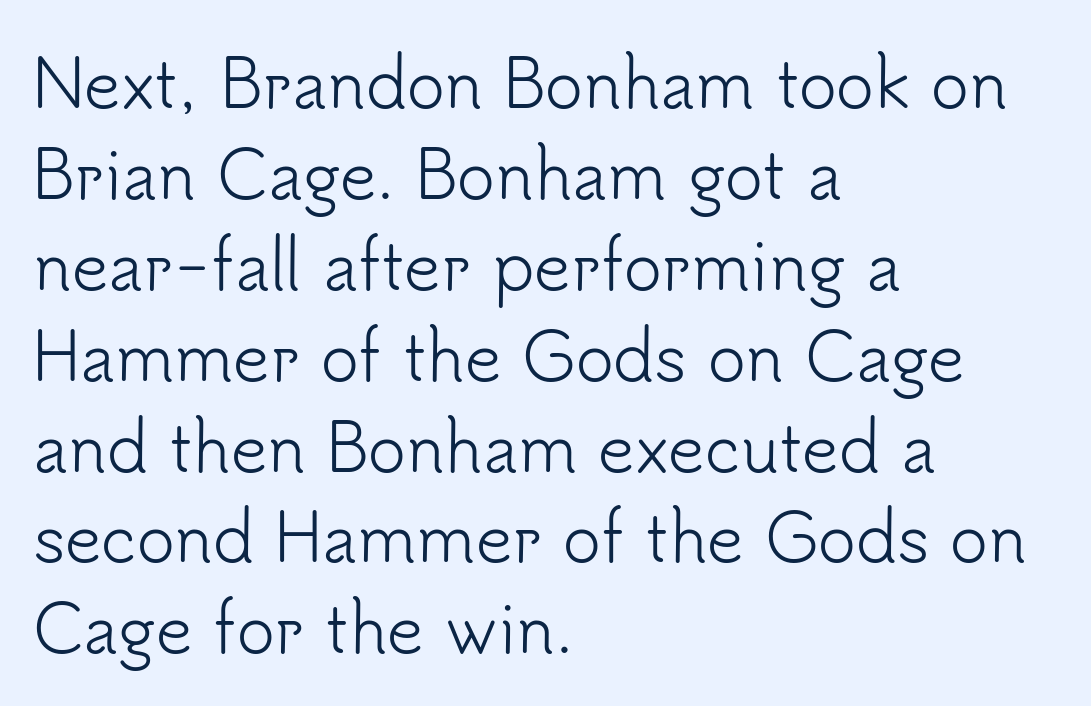
Q: Is the text bold? A: No.
Q: Is the text italic (slanted)? A: No, it is upright.
Q: Is the typeface a serif or a sans-serif typeface? A: Sans-serif.
Q: Is the text underlined? A: No.
Q: How is the paragraph aligned? A: Left-aligned.
Q: Is the spacing between letters normal or unusually wide? A: Normal.
Q: Is the spacing between lines tight, normal or loose? A: Normal.
Q: Width (condensed, normal, or wide)? A: Normal.
Q: Stroke contrast? A: Low.
Q: x-height? A: Small.
Q: Monospaced? A: No.
